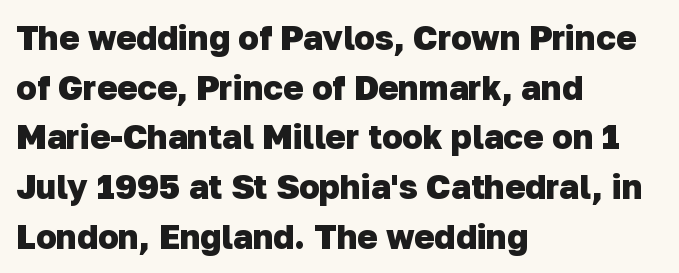
Q: Is the text bold? A: Yes.
Q: Is the typeface a serif or a sans-serif typeface? A: Sans-serif.
Q: Is the text underlined? A: No.
Q: How is the paragraph aligned? A: Left-aligned.
Q: Is the spacing between letters normal or unusually wide? A: Normal.
Q: Is the spacing between lines tight, normal or loose? A: Normal.
Q: Width (condensed, normal, or wide)? A: Normal.
Q: Stroke contrast? A: Low.
Q: x-height? A: Medium.
Q: Monospaced? A: No.
